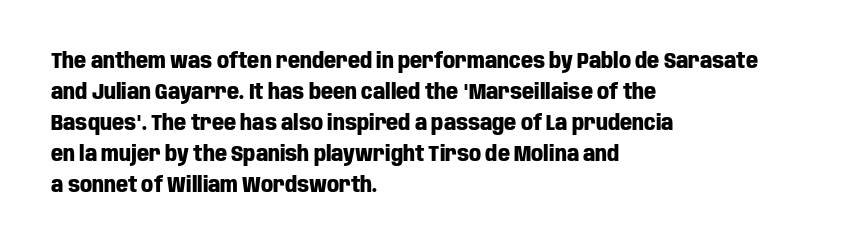
{"italic": "no", "bold": "yes", "underline": "no", "align": "left", "line_spacing": "normal", "line_spacing_ratio": 1.48, "letter_spacing": "normal", "letter_spacing_em": 0.0, "glyph_px": 21}
